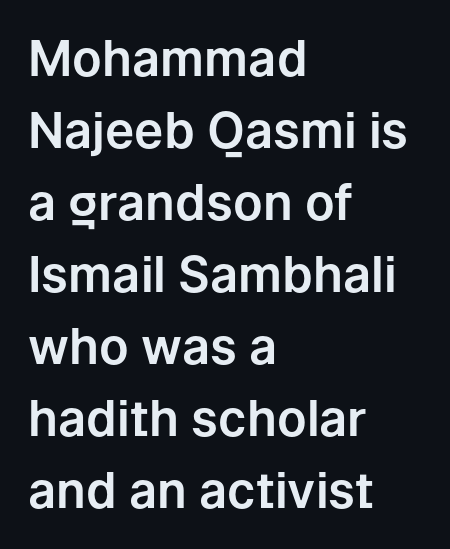
When letters stand straight like this, we call the style roman or upright. The rendering uses natural spacing where letterforms have individual widths. Short and long lines alike share a common starting point at left. The font family rendered here belongs to the sans-serif group. Here the glyphs are tracked normally, forming tight word shapes. Honestly, there is no underline to notice here at all.
